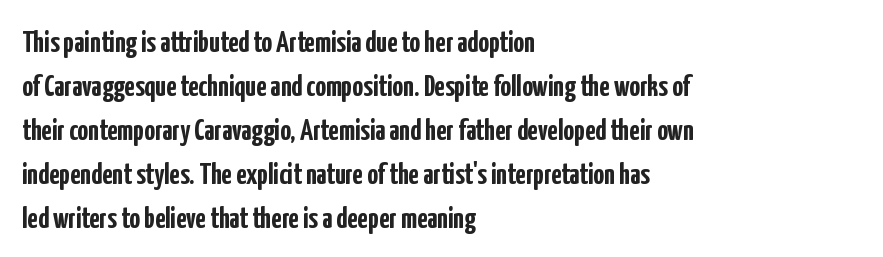
{"serif": "no", "italic": "no", "bold": "yes", "weight": "semibold", "width": "condensed", "stroke_contrast": "low", "x_height": "medium", "monospaced": "no", "underline": "no", "align": "left", "line_spacing": "normal", "line_spacing_ratio": 1.47, "letter_spacing": "normal", "letter_spacing_em": 0.0, "glyph_px": 30}
